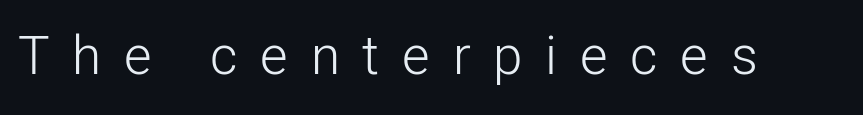
The image shows 53 px light sans-serif type, upright; set unusually wide letter spacing (+0.43 em), not underlined; low stroke contrast and a medium x-height.
